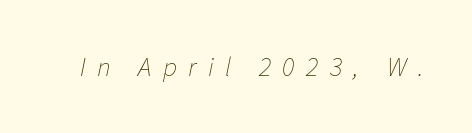
The lettering tilts uniformly, giving the passage an italic look. Weight: not bold — regular or lighter. The tracking reads as deliberately expanded to a designer's eye. Words float on clear page, feet unadorned.
